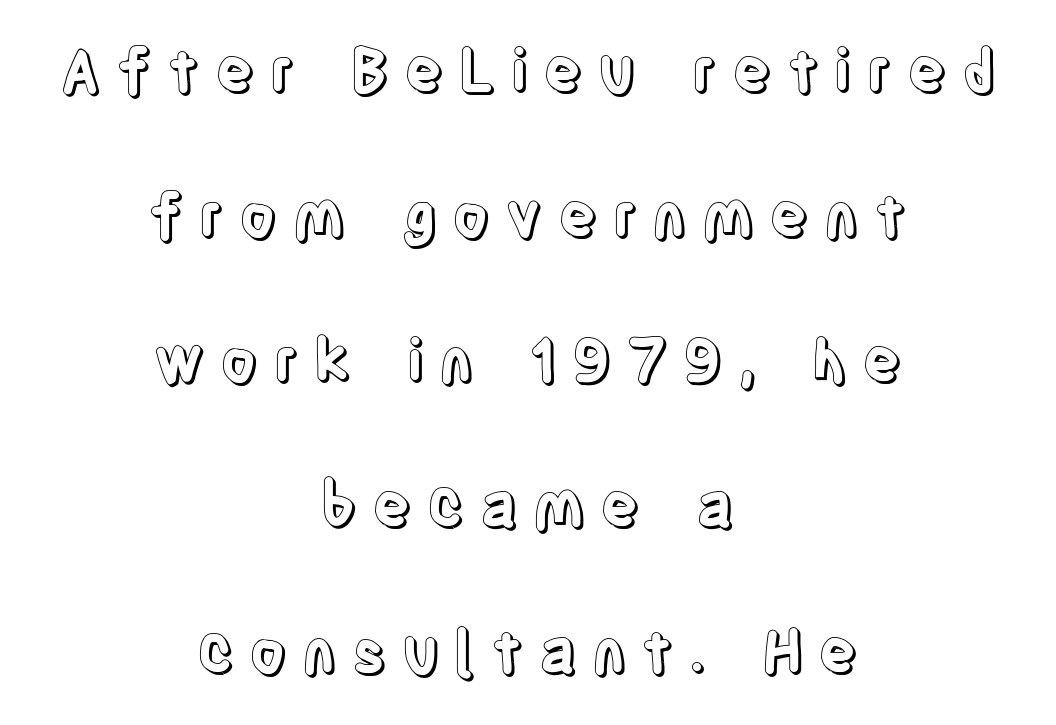
The image shows 59 px condensed type, upright; set centered, loose line spacing (2.46x), unusually wide letter spacing (+0.24 em), not underlined; a large x-height.
